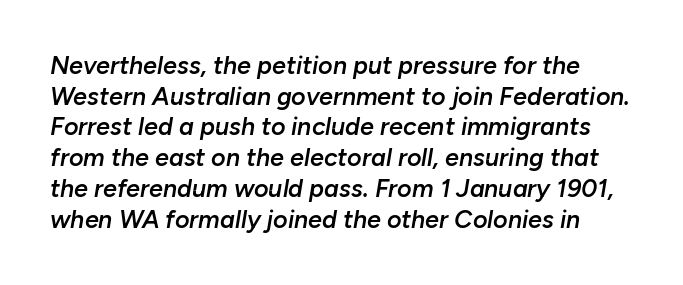
The image shows 25 px text type, italic (leaning right); set line spacing 1.23x, normal letter spacing, not underlined.
